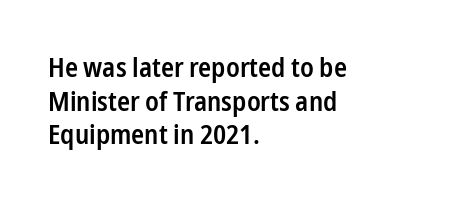
Does the copy run flush right? No — it runs flush left. The passage shown has conventional tracking throughout. Compared with an ordinary text face, these strokes are moderately heavier — a semibold. Unlike italic type, these characters show no tilt at all. No word sits above an underline.
